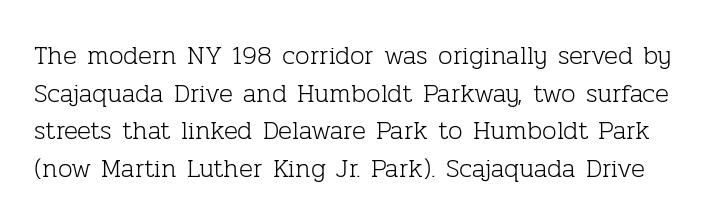
The passage shown stacks its lines at a standard gap. Ink coverage per letter is moderate at most. The letterforms sit shoulder to shoulder at normal distance. Posture: vertical.
